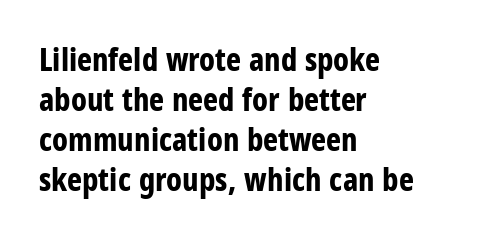
The image shows 32 px bold, condensed sans-serif type, upright; set left-aligned, normal line spacing (1.25x), normal letter spacing, not underlined; low stroke contrast and a large x-height.
